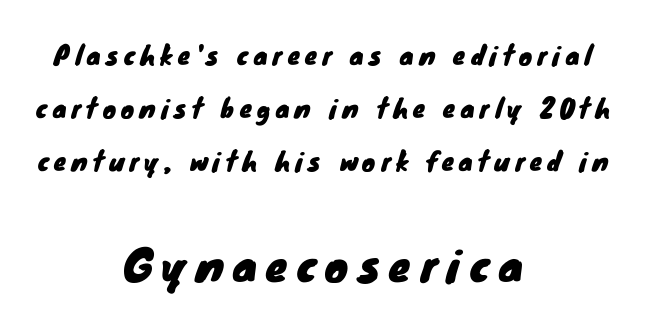
Q: Is the typeface a serif or a sans-serif typeface? A: Sans-serif.
Q: Is the text underlined? A: No.
Q: How is the paragraph aligned? A: Centered.
Q: Is the spacing between letters normal or unusually wide? A: Unusually wide.
Q: Is the spacing between lines tight, normal or loose? A: Loose.
Q: Which block of text is set in a larger size, the first (top) or the second (bottom)? A: The second (bottom) one.
Q: Width (condensed, normal, or wide)? A: Normal.
Q: Stroke contrast? A: Low.
Q: x-height? A: Small.
Q: Monospaced? A: No.
